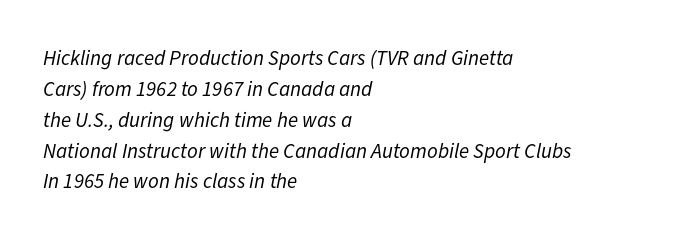
Spacing between characters is what you'd get straight out of the box. Baseline-to-baseline distance is the conventional proportion of letter height. Teacher's note: observe the even left margin — that is flush-left alignment. Unmarked baselines from the first word to the last.
